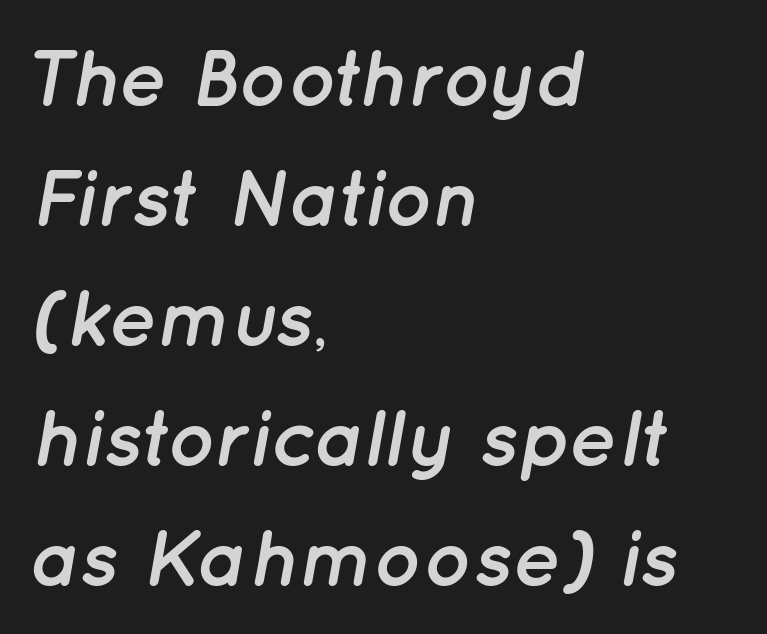
Q: Is the text bold? A: Yes.
Q: Is the text italic (slanted)? A: Yes, it leans right by about 12 degrees.
Q: Is the text underlined? A: No.
Q: How is the paragraph aligned? A: Left-aligned.
Q: Is the spacing between letters normal or unusually wide? A: Normal.
Q: Is the spacing between lines tight, normal or loose? A: Normal.
Q: Width (condensed, normal, or wide)? A: Normal.
Q: Stroke contrast? A: Low.
Q: x-height? A: Medium.
Q: Monospaced? A: No.
